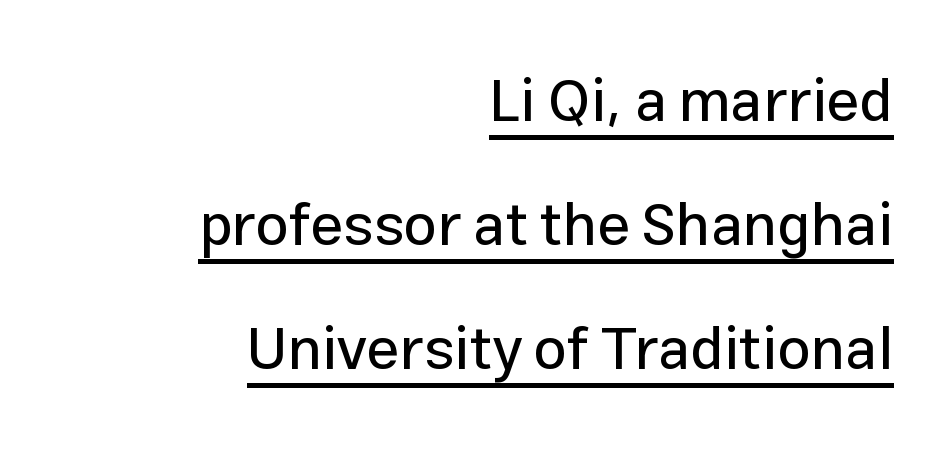
Q: Is the text italic (slanted)? A: No, it is upright.
Q: Is the typeface a serif or a sans-serif typeface? A: Sans-serif.
Q: Is the text underlined? A: Yes.
Q: How is the paragraph aligned? A: Right-aligned.
Q: Is the spacing between letters normal or unusually wide? A: Normal.
Q: Is the spacing between lines tight, normal or loose? A: Loose.
Q: Width (condensed, normal, or wide)? A: Normal.
Q: Stroke contrast? A: Low.
Q: x-height? A: Medium.
Q: Monospaced? A: No.
